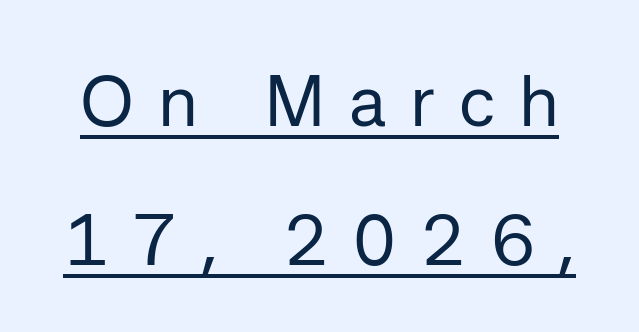
The image shows 72 px regular-weight sans-serif type, upright; set loose line spacing (1.93x), unusually wide letter spacing (+0.33 em), underlined; low stroke contrast and a medium x-height.
